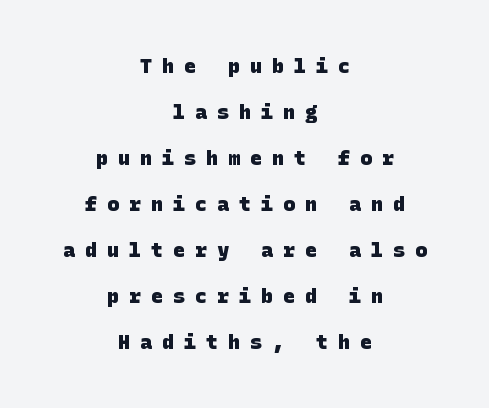
Observe the wide spacing: letters keep a clear distance from each other. The strip under each line holds only bare page. Emphasis by weight is at full strength: bold. Layout note: lines centered. These lines stand farther apart than default settings would place them.
